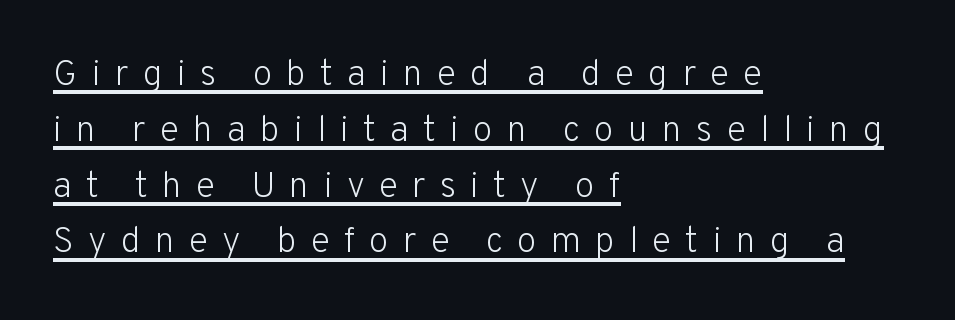
The image shows 36 px light sans-serif type, upright; set left-aligned, normal line spacing (1.55x), unusually wide letter spacing (+0.39 em), underlined; low stroke contrast and a medium x-height.
